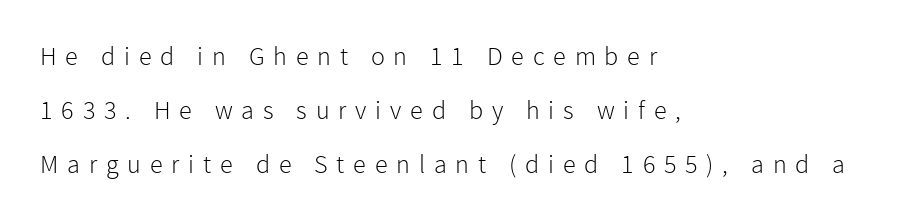
{"italic": "no", "bold": "no", "underline": "no", "align": "left", "line_spacing": "loose", "line_spacing_ratio": 2.07, "letter_spacing": "wide", "letter_spacing_em": 0.34, "glyph_px": 26}
